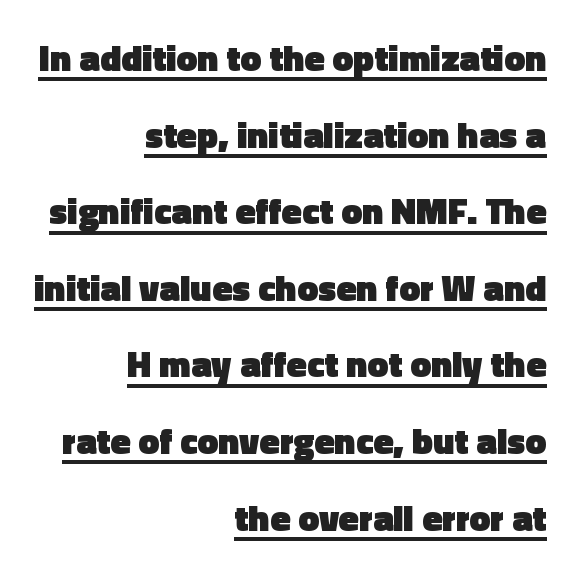
Somebody hit Ctrl+U on this one — the words are underlined. Spacing between characters is what you'd get straight out of the box. Varying glyph widths throughout — classic text-font behaviour. The letters are bold, with thick, heavy strokes. This sample is right-justified, so line beginnings fall wherever the words allow. A great deal of white space separates one row of letters from the next.
